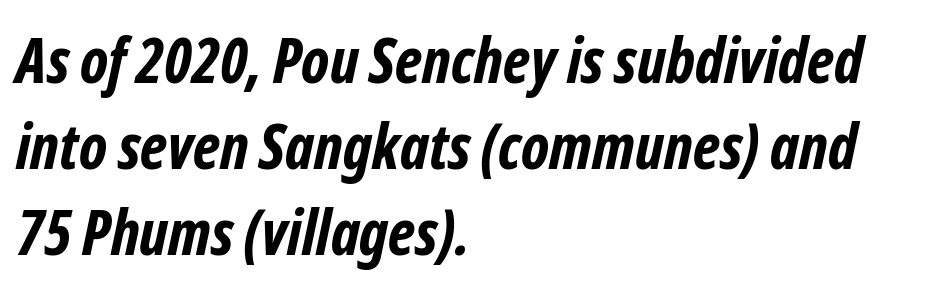
Q: Is the text bold? A: Yes.
Q: Is the typeface a serif or a sans-serif typeface? A: Sans-serif.
Q: Is the text underlined? A: No.
Q: How is the paragraph aligned? A: Left-aligned.
Q: Is the spacing between letters normal or unusually wide? A: Normal.
Q: Is the spacing between lines tight, normal or loose? A: Normal.
Q: Width (condensed, normal, or wide)? A: Condensed.
Q: Stroke contrast? A: Low.
Q: x-height? A: Medium.
Q: Monospaced? A: No.
